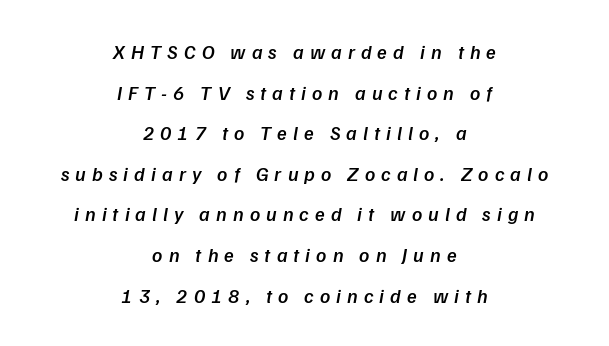
Q: Is the text bold? A: Semi-bold.
Q: Is the text italic (slanted)? A: Yes, it leans right by about 9 degrees.
Q: Is the text underlined? A: No.
Q: How is the paragraph aligned? A: Centered.
Q: Is the spacing between letters normal or unusually wide? A: Unusually wide.
Q: Is the spacing between lines tight, normal or loose? A: Loose.
